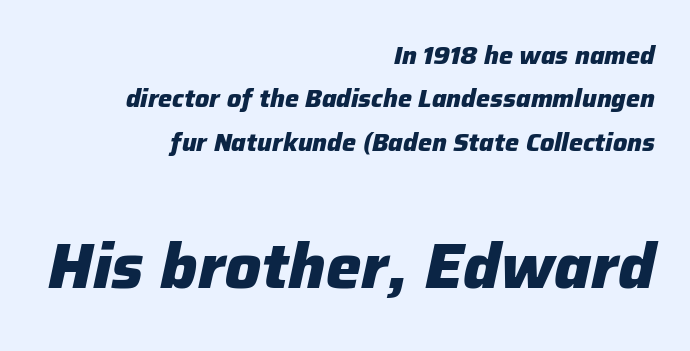
The image shows 63 px heavy type, italic (leaning right); set right-aligned, line spacing 1.74x, normal letter spacing, not underlined; the second (bottom) block is 2.52x larger; low stroke contrast and a medium x-height.
